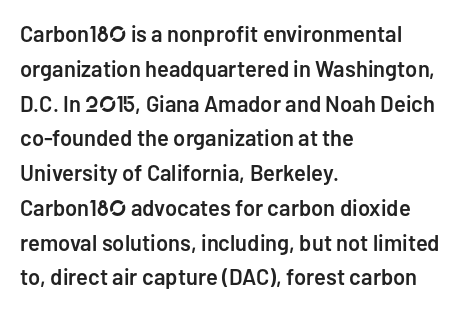
The image shows 22 px text type, upright; set left-aligned, normal line spacing (1.58x), normal letter spacing, not underlined.
